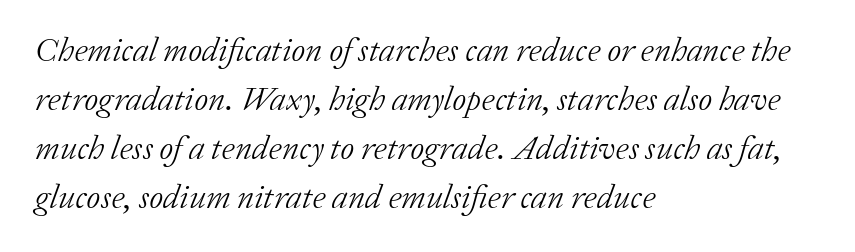
These lines are rendered in a variable-pitch font. Standard letterfit; no display-style spreading of the glyphs. Evenly set lines give the paragraph a standard silhouette. Stroke thickness stays within the range of a standard reading face or lighter.
